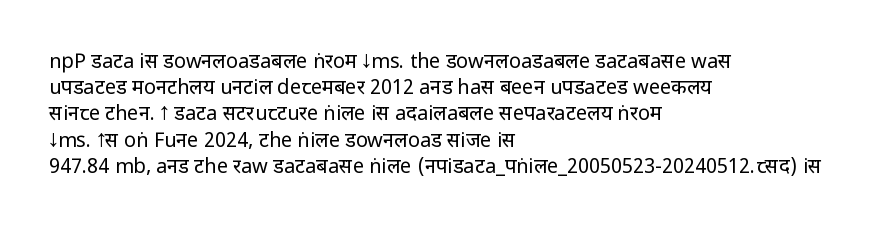
{"italic": "no", "bold": "no", "underline": "no", "align": "left", "line_spacing": "normal", "line_spacing_ratio": 1.31, "letter_spacing": "normal", "letter_spacing_em": 0.0, "glyph_px": 20}
